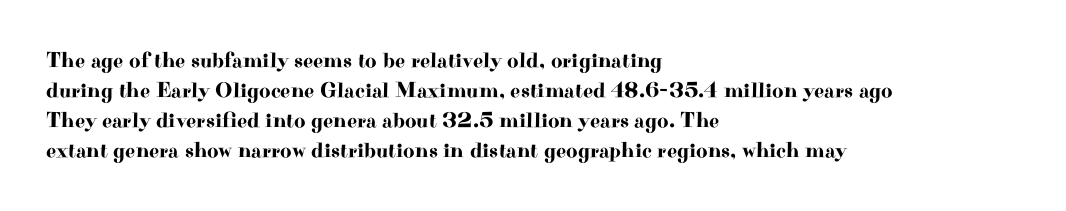
Decoration check: the copy has no underline. A roman cut, with each character standing at attention. The line-height multiplier appears to be the usual default. In CSS terms this would be text-align: left. Words appear dense and cohesive because spacing is normal.
